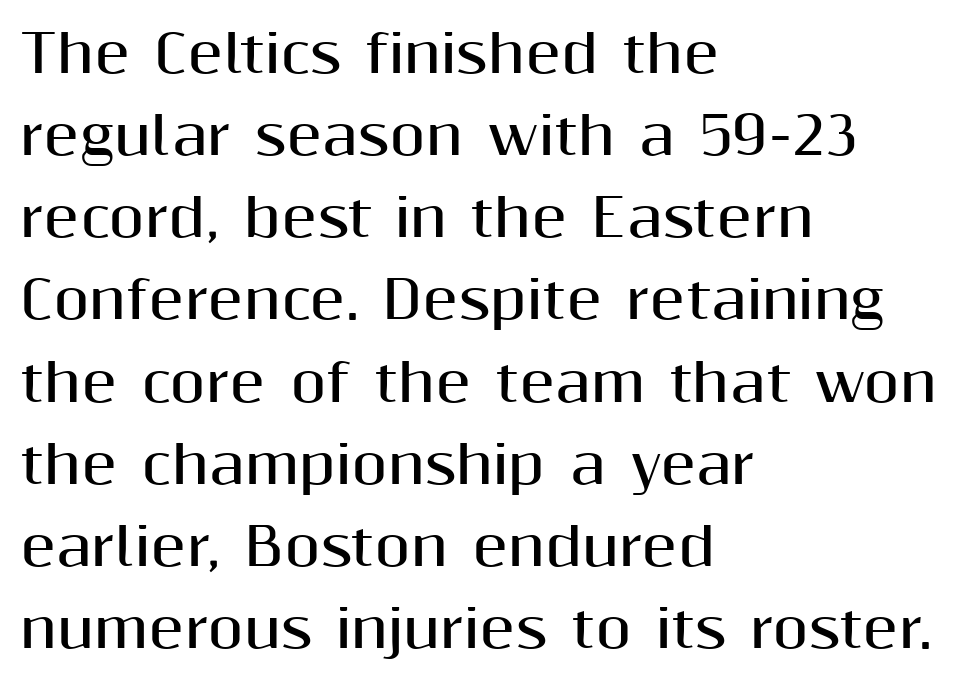
Horizontal alignment here is leftward, the default for most running prose. Letters rest on an invisible, unmarked baseline. The designer left line spacing at the default. The passage shown has conventional tracking throughout. The lettering stays uniformly vertical, giving the passage a roman look. The characters look thick and weighty, a clear bold.
